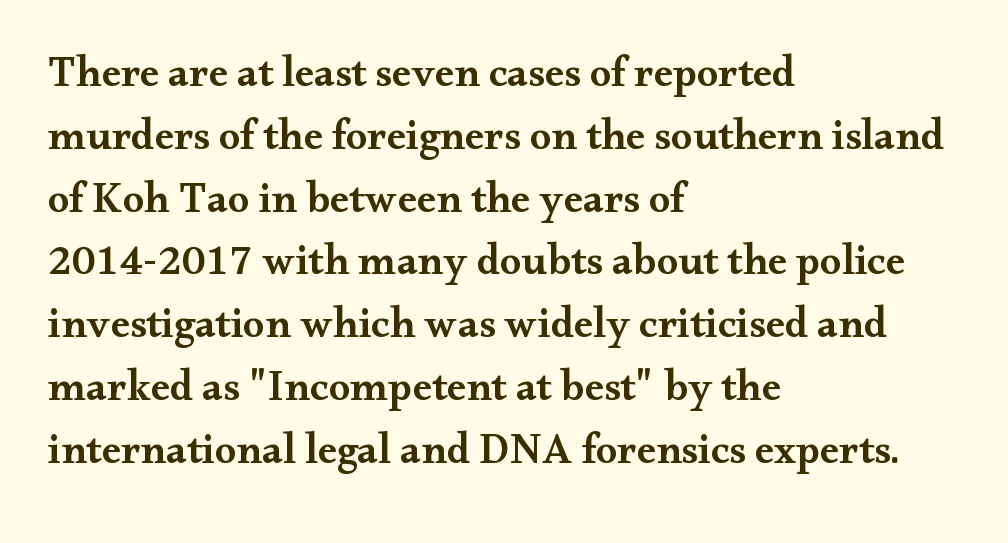
Q: Is the text bold? A: Semi-bold.
Q: Is the text italic (slanted)? A: No, it is upright.
Q: Is the typeface a serif or a sans-serif typeface? A: Serif.
Q: Is the text underlined? A: No.
Q: How is the paragraph aligned? A: Left-aligned.
Q: Is the spacing between letters normal or unusually wide? A: Normal.
Q: Is the spacing between lines tight, normal or loose? A: Normal.
Q: Width (condensed, normal, or wide)? A: Wide.
Q: Stroke contrast? A: Medium.
Q: x-height? A: Small.
Q: Monospaced? A: No.
